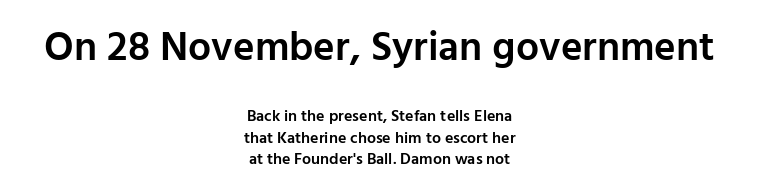
Q: Is the text bold? A: Semi-bold.
Q: Is the text italic (slanted)? A: No, it is upright.
Q: Is the typeface a serif or a sans-serif typeface? A: Sans-serif.
Q: Is the text underlined? A: No.
Q: How is the paragraph aligned? A: Centered.
Q: Is the spacing between letters normal or unusually wide? A: Normal.
Q: Is the spacing between lines tight, normal or loose? A: Normal.
Q: Which block of text is set in a larger size, the first (top) or the second (bottom)? A: The first (top) one.
Q: Width (condensed, normal, or wide)? A: Normal.
Q: Stroke contrast? A: Low.
Q: x-height? A: Medium.
Q: Monospaced? A: No.
